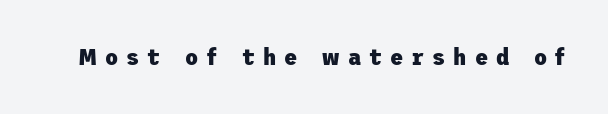
Lines of text with bare space underneath. When letters stand straight like this, we call the style roman or upright. The tracking reads as deliberately expanded to a designer's eye. The font is running at its bold setting.
